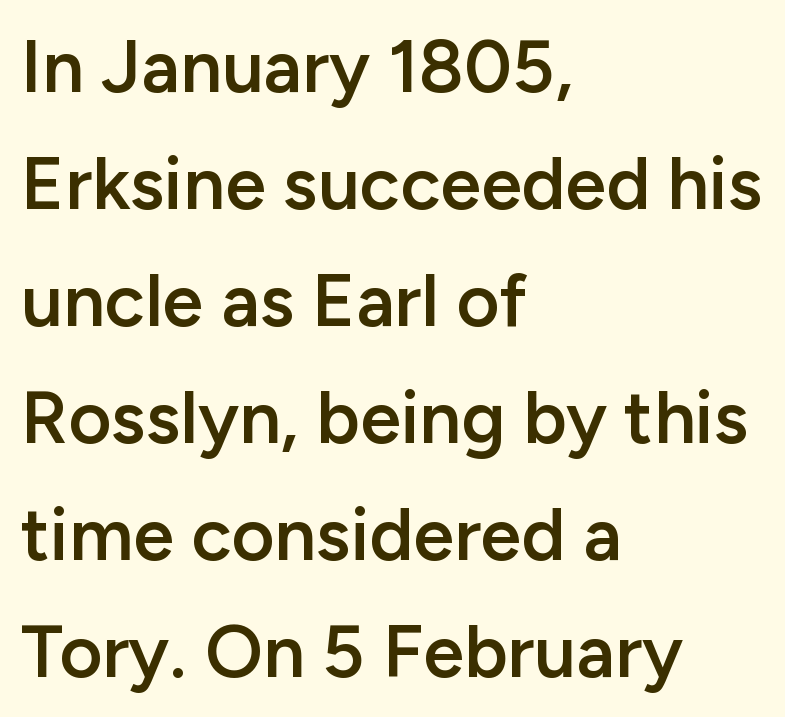
Q: Is the text bold? A: Semi-bold.
Q: Is the text italic (slanted)? A: No, it is upright.
Q: Is the typeface a serif or a sans-serif typeface? A: Sans-serif.
Q: Is the text underlined? A: No.
Q: How is the paragraph aligned? A: Left-aligned.
Q: Is the spacing between letters normal or unusually wide? A: Normal.
Q: Is the spacing between lines tight, normal or loose? A: Normal.
Q: Width (condensed, normal, or wide)? A: Normal.
Q: Stroke contrast? A: Low.
Q: x-height? A: Medium.
Q: Monospaced? A: No.
